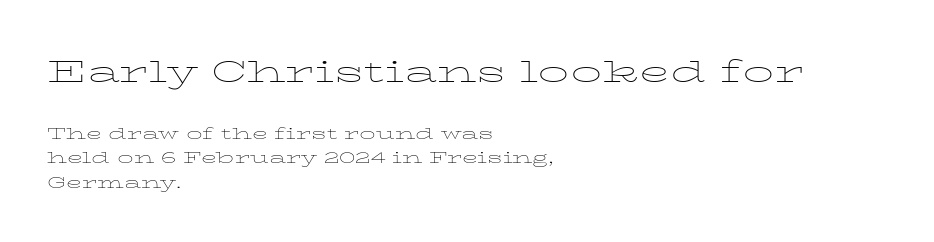
{"serif": "yes", "italic": "no", "bold": "no", "weight": "thin", "width": "wide", "stroke_contrast": "low", "x_height": "medium", "monospaced": "no", "underline": "no", "align": "left", "line_spacing": "normal", "line_spacing_ratio": 1.54, "letter_spacing": "normal", "letter_spacing_em": 0.0, "larger_block": "first", "size_ratio": 1.94, "glyph_px": 31}
